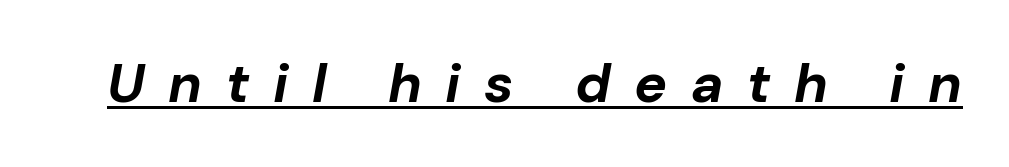
The image shows 55 px bold type, italic (leaning right); set unusually wide letter spacing (+0.43 em), underlined; low stroke contrast and a medium x-height.
